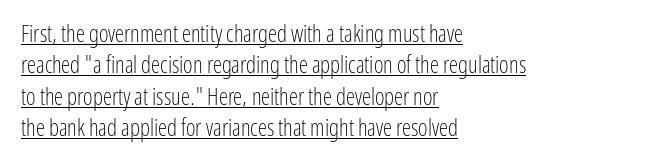
Typeset ragged right — the left edge is the straight one. No extra ink here — the face is not bold. This sample uses an upright cut, with every glyph sitting square on the baseline. In designer terms, the underline attribute is active on this setting.
